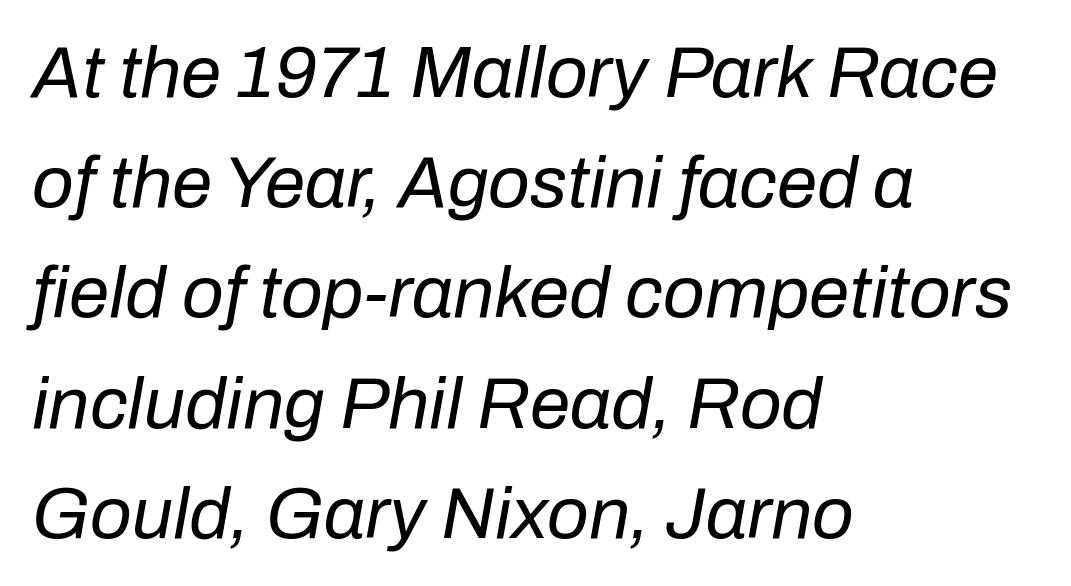
Heft: none added — not bold. The line texture is even and compact thanks to regular tracking. Looks like regular typesetting: each glyph gets only the width it needs. Compared with typical paragraphs, the rows here are spaced about the same. All the whitespace from short lines collects on the right. This sample uses an oblique cut, with every glyph tilted off the vertical.
